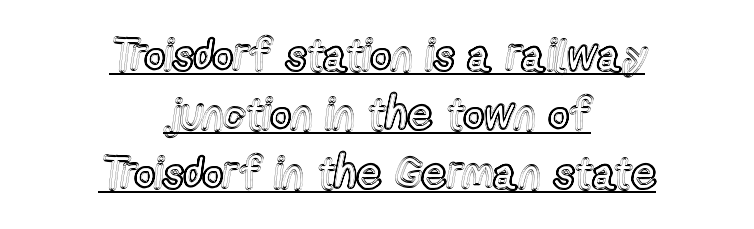
Is this a fixed-width face? No — the glyphs have proportional, varying widths. The horizontal fit of the characters is conventional and even. The rows are spaced the way most documents space them. What decoration does the sample have? An underline.
